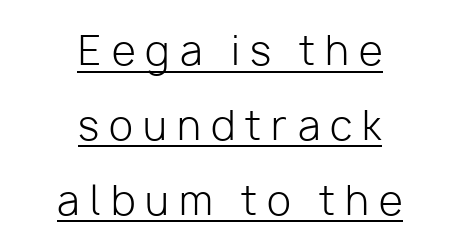
Q: Is the text bold? A: No.
Q: Is the text italic (slanted)? A: No, it is upright.
Q: Is the typeface a serif or a sans-serif typeface? A: Sans-serif.
Q: Is the text underlined? A: Yes.
Q: How is the paragraph aligned? A: Centered.
Q: Is the spacing between letters normal or unusually wide? A: Unusually wide.
Q: Is the spacing between lines tight, normal or loose? A: Loose.
Q: Width (condensed, normal, or wide)? A: Normal.
Q: Stroke contrast? A: Low.
Q: x-height? A: Medium.
Q: Monospaced? A: No.
